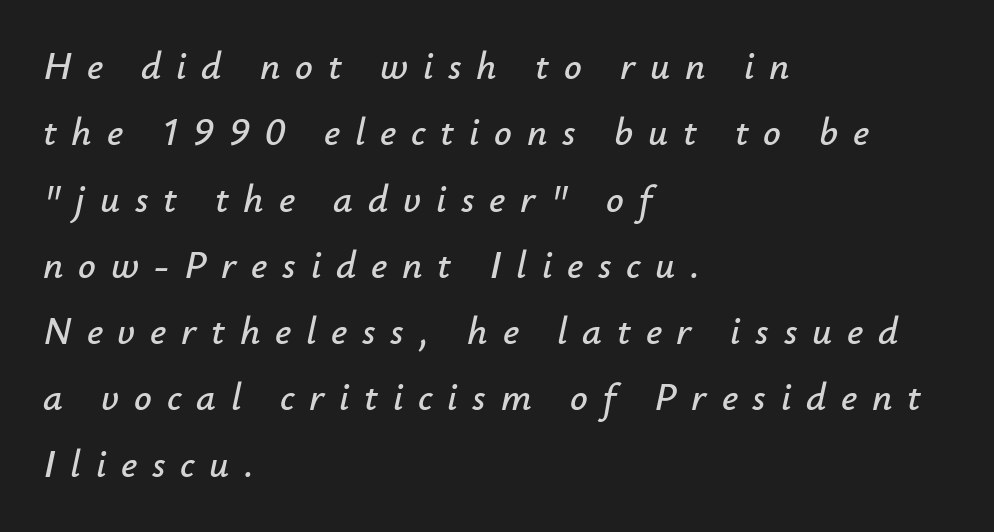
The image shows 39 px text type, italic (leaning right); set left-aligned, normal line spacing (1.7x), unusually wide letter spacing (+0.38 em), not underlined; low stroke contrast and a small x-height.
